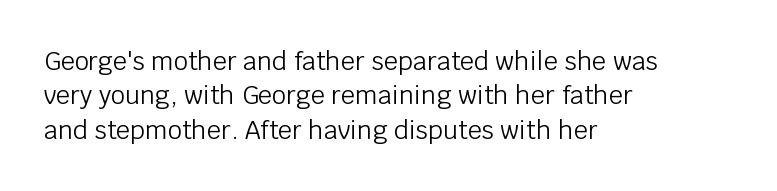
The image shows 25 px text type, upright; set left-aligned, normal line spacing (1.38x), normal letter spacing, not underlined.
